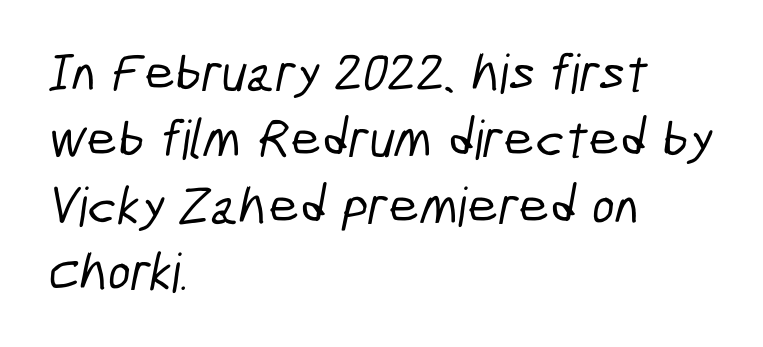
{"serif": "no", "width": "condensed", "stroke_contrast": "low", "x_height": "medium", "monospaced": "no", "underline": "no", "align": "left", "line_spacing_ratio": 1.23, "letter_spacing": "normal", "letter_spacing_em": 0.0, "glyph_px": 54}
